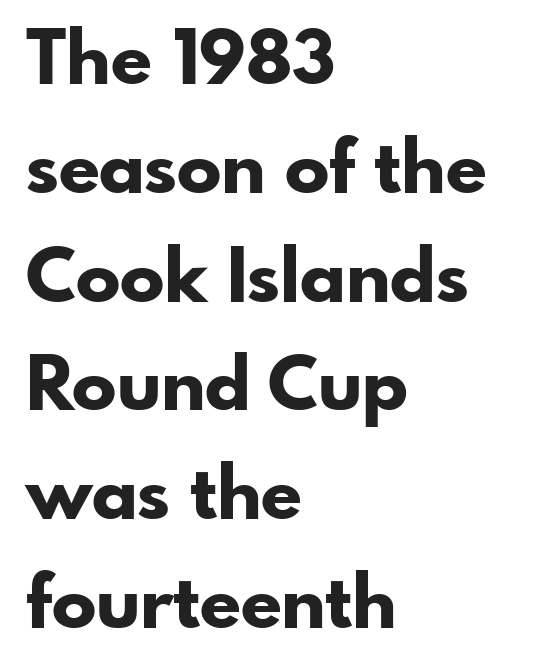
Q: Is the text bold? A: Yes.
Q: Is the text italic (slanted)? A: No, it is upright.
Q: Is the typeface a serif or a sans-serif typeface? A: Sans-serif.
Q: Is the text underlined? A: No.
Q: How is the paragraph aligned? A: Left-aligned.
Q: Is the spacing between letters normal or unusually wide? A: Normal.
Q: Is the spacing between lines tight, normal or loose? A: Normal.
Q: Width (condensed, normal, or wide)? A: Normal.
Q: Stroke contrast? A: Low.
Q: x-height? A: Small.
Q: Monospaced? A: No.
